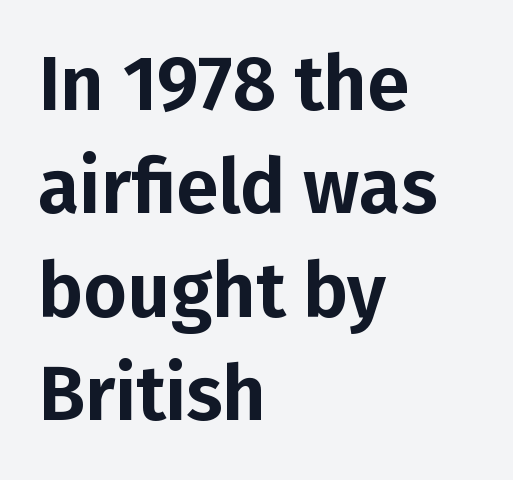
Q: Is the text italic (slanted)? A: No, it is upright.
Q: Is the typeface a serif or a sans-serif typeface? A: Sans-serif.
Q: Is the text underlined? A: No.
Q: How is the paragraph aligned? A: Left-aligned.
Q: Is the spacing between letters normal or unusually wide? A: Normal.
Q: Is the spacing between lines tight, normal or loose? A: Normal.
Q: Width (condensed, normal, or wide)? A: Normal.
Q: Stroke contrast? A: Low.
Q: x-height? A: Medium.
Q: Monospaced? A: No.
